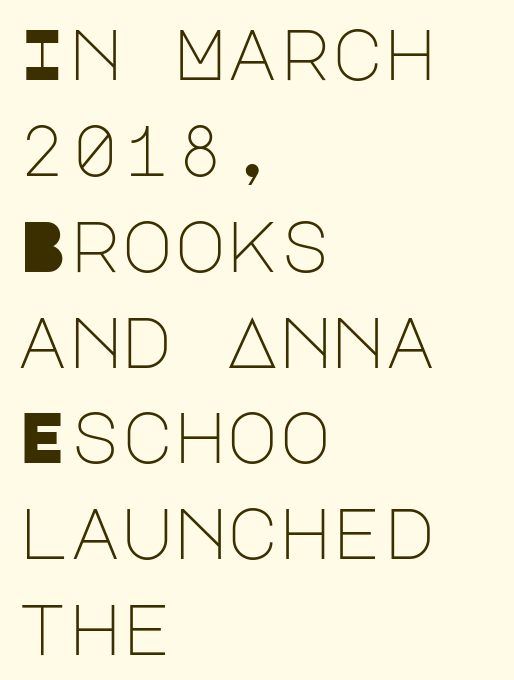
{"serif": "no", "italic": "no", "bold": "no", "weight": "light", "width": "normal", "stroke_contrast": "low", "x_height": "large", "underline": "no", "align": "left", "line_spacing": "normal", "line_spacing_ratio": 1.35, "letter_spacing": "normal", "letter_spacing_em": 0.0, "glyph_px": 71}
